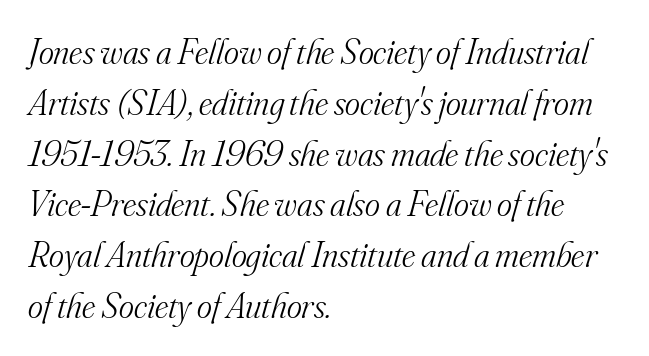
Q: Is the text bold? A: No.
Q: Is the text italic (slanted)? A: Yes, it leans right by about 16 degrees.
Q: Is the typeface a serif or a sans-serif typeface? A: Serif.
Q: Is the text underlined? A: No.
Q: How is the paragraph aligned? A: Left-aligned.
Q: Is the spacing between letters normal or unusually wide? A: Normal.
Q: Is the spacing between lines tight, normal or loose? A: Normal.
Q: Width (condensed, normal, or wide)? A: Normal.
Q: Stroke contrast? A: Medium.
Q: x-height? A: Small.
Q: Monospaced? A: No.
